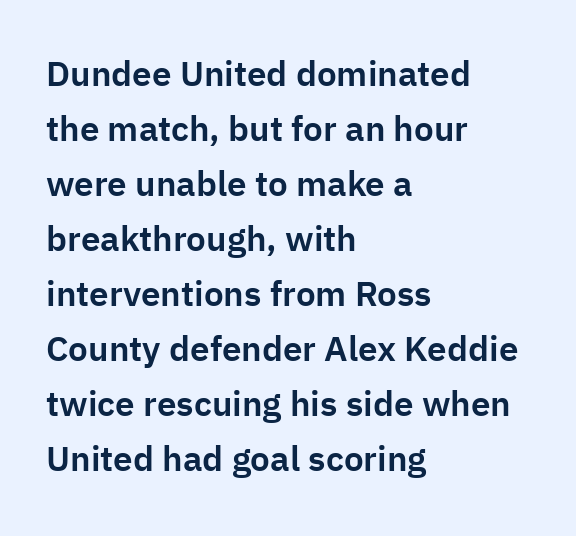
Q: Is the text italic (slanted)? A: No, it is upright.
Q: Is the typeface a serif or a sans-serif typeface? A: Sans-serif.
Q: Is the text underlined? A: No.
Q: How is the paragraph aligned? A: Left-aligned.
Q: Is the spacing between letters normal or unusually wide? A: Normal.
Q: Is the spacing between lines tight, normal or loose? A: Normal.
Q: Width (condensed, normal, or wide)? A: Normal.
Q: Stroke contrast? A: Low.
Q: x-height? A: Medium.
Q: Monospaced? A: No.
